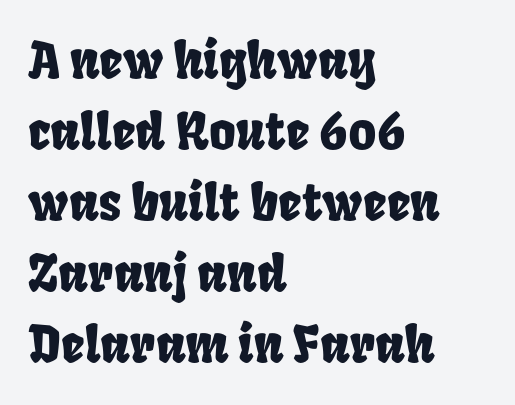
The image shows 51 px condensed type; set left-aligned, normal line spacing (1.39x), normal letter spacing, not underlined; low stroke contrast and a large x-height.
